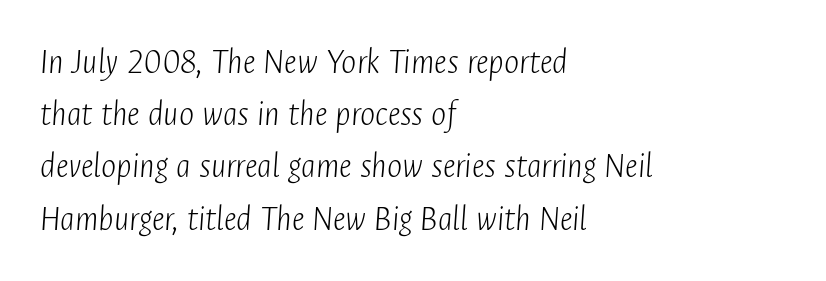
The image shows 36 px light, condensed type, italic (leaning right); set left-aligned, normal line spacing (1.45x), normal letter spacing, not underlined; low stroke contrast and a medium x-height.
